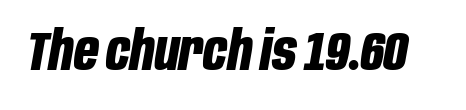
Emphasis by weight is at full strength: bold. Compared with typical body copy, the letter spacing here is the same. A bare baseline throughout the passage. The glyphs look as if they've been sheared to an angle. This sample has the flowing, uneven cadence of proportional lettering.
